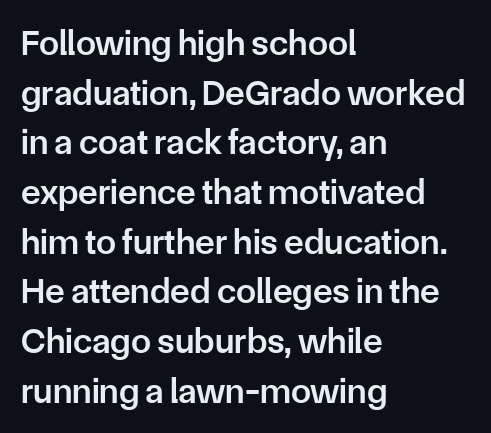
Inter-character spacing is left at the font's built-in metrics. This sample has the flowing, uneven cadence of proportional lettering. Does the copy run flush right? No — it runs flush left. This is the in-between weight designers call semibold or demi.
